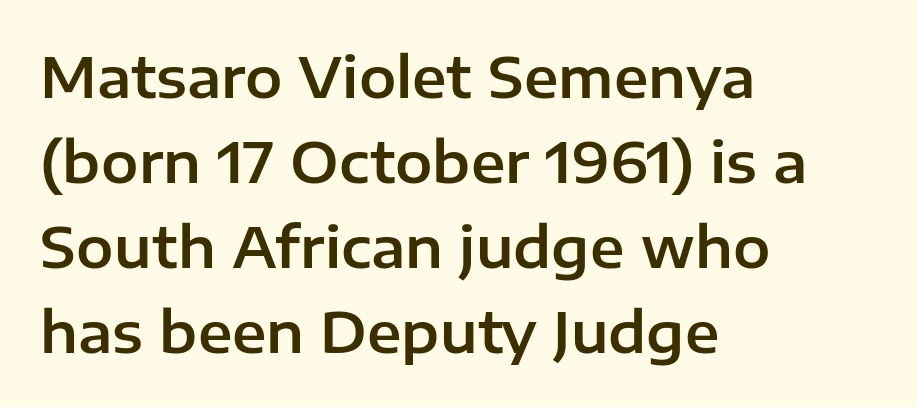
{"serif": "no", "italic": "no", "width": "normal", "stroke_contrast": "low", "x_height": "medium", "monospaced": "no", "underline": "no", "align": "left", "line_spacing": "normal", "line_spacing_ratio": 1.52, "letter_spacing": "normal", "letter_spacing_em": 0.0, "glyph_px": 56}
